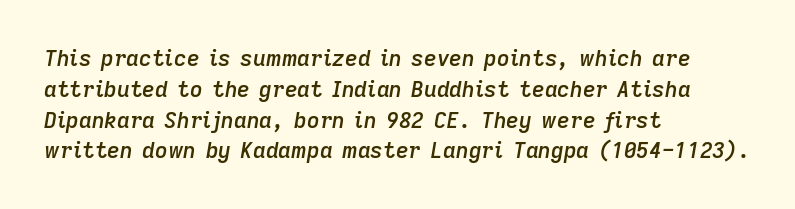
The image shows 22 px text type, italic (leaning right); set left-aligned, normal line spacing (1.4x), normal letter spacing, not underlined.
